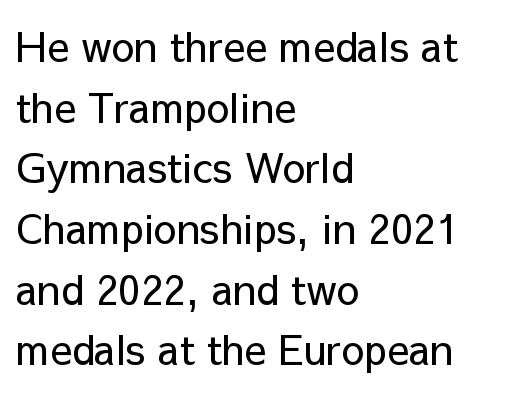
{"serif": "no", "italic": "no", "bold": "no", "weight": "regular", "width": "normal", "stroke_contrast": "low", "x_height": "medium", "monospaced": "no", "underline": "no", "align": "left", "line_spacing": "normal", "line_spacing_ratio": 1.48, "letter_spacing": "normal", "letter_spacing_em": 0.0, "glyph_px": 41}
